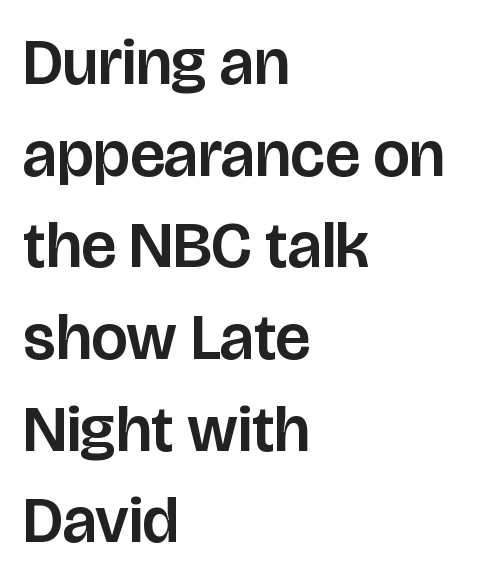
The letters advance in unequal steps, a hallmark of proportional type. You could call the tracking neutral — neither tight nor loose. Each letter's strokes conclude bluntly, with no projecting serifs. Compared with a centered layout, this one pins lines to the left instead.
